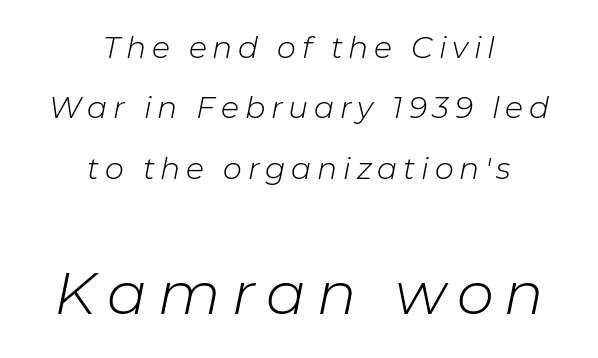
Q: Is the text bold? A: No.
Q: Is the text italic (slanted)? A: Yes, it leans right by about 11 degrees.
Q: Is the text underlined? A: No.
Q: How is the paragraph aligned? A: Centered.
Q: Is the spacing between lines tight, normal or loose? A: Loose.
Q: Which block of text is set in a larger size, the first (top) or the second (bottom)? A: The second (bottom) one.
Q: Width (condensed, normal, or wide)? A: Normal.
Q: Stroke contrast? A: Low.
Q: x-height? A: Medium.
Q: Monospaced? A: No.
